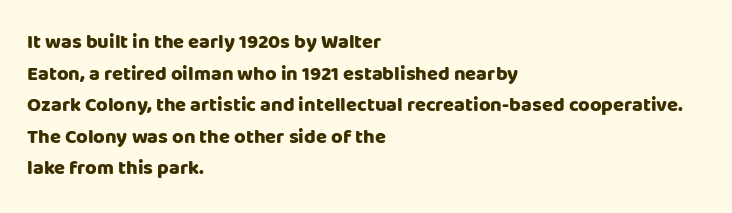
Q: Is the text bold? A: Yes.
Q: Is the text italic (slanted)? A: No, it is upright.
Q: Is the text underlined? A: No.
Q: How is the paragraph aligned? A: Left-aligned.
Q: Is the spacing between letters normal or unusually wide? A: Normal.
Q: Is the spacing between lines tight, normal or loose? A: Normal.
